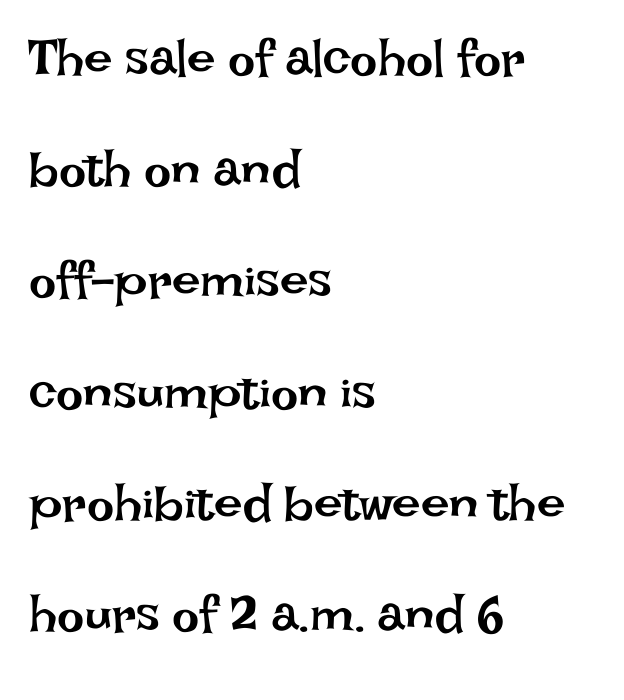
Q: Is the text bold? A: No.
Q: Is the text italic (slanted)? A: No, it is upright.
Q: Is the text underlined? A: No.
Q: How is the paragraph aligned? A: Left-aligned.
Q: Is the spacing between letters normal or unusually wide? A: Normal.
Q: Is the spacing between lines tight, normal or loose? A: Loose.
Q: Width (condensed, normal, or wide)? A: Normal.
Q: Stroke contrast? A: Low.
Q: x-height? A: Large.
Q: Monospaced? A: No.
